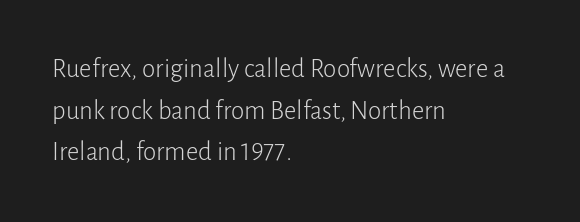
{"italic": "no", "bold": "no", "underline": "no", "align": "left", "line_spacing": "normal", "line_spacing_ratio": 1.54, "letter_spacing": "normal", "letter_spacing_em": 0.0, "glyph_px": 27}
